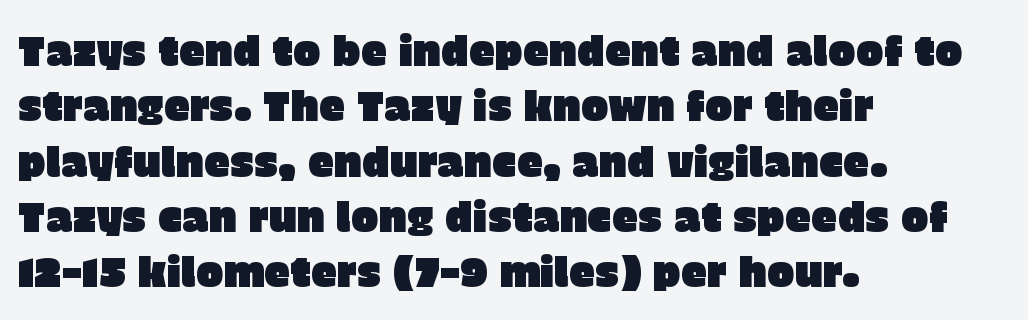
Q: Is the text italic (slanted)? A: No, it is upright.
Q: Is the typeface a serif or a sans-serif typeface? A: Sans-serif.
Q: Is the text underlined? A: No.
Q: How is the paragraph aligned? A: Left-aligned.
Q: Is the spacing between letters normal or unusually wide? A: Normal.
Q: Is the spacing between lines tight, normal or loose? A: Normal.
Q: Width (condensed, normal, or wide)? A: Normal.
Q: Stroke contrast? A: Low.
Q: x-height? A: Large.
Q: Monospaced? A: No.
